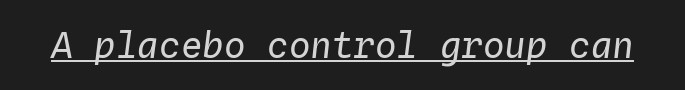
The image shows 36 px regular-weight type, italic (leaning right), monospaced; set normal letter spacing, underlined; low stroke contrast and a medium x-height.
